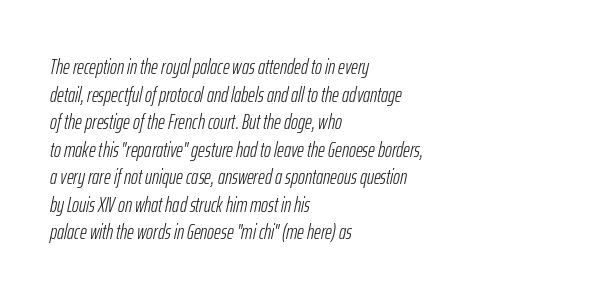
The image shows 21 px text type, italic (leaning right); set left-aligned, normal line spacing (1.31x), normal letter spacing, not underlined.
